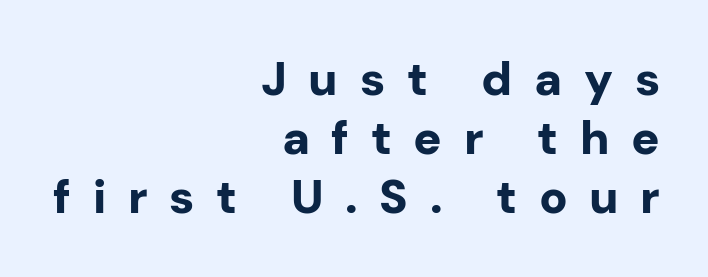
Q: Is the text bold? A: Yes.
Q: Is the text italic (slanted)? A: No, it is upright.
Q: Is the typeface a serif or a sans-serif typeface? A: Sans-serif.
Q: Is the text underlined? A: No.
Q: How is the paragraph aligned? A: Right-aligned.
Q: Is the spacing between letters normal or unusually wide? A: Unusually wide.
Q: Is the spacing between lines tight, normal or loose? A: Normal.
Q: Width (condensed, normal, or wide)? A: Normal.
Q: Stroke contrast? A: Low.
Q: x-height? A: Medium.
Q: Monospaced? A: No.
